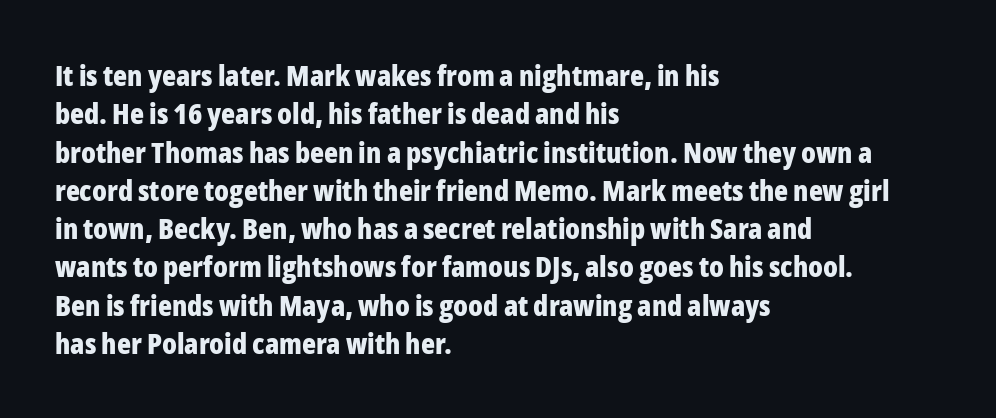
The image shows 29 px bold, condensed sans-serif type, upright; set left-aligned, normal line spacing (1.32x), normal letter spacing, not underlined; low stroke contrast and a medium x-height.
